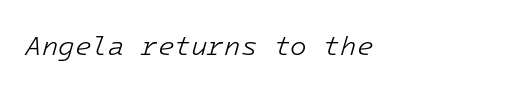
{"italic": "yes", "lean": "right", "slant_degrees": 16, "bold": "no", "underline": "no", "letter_spacing": "normal", "letter_spacing_em": 0.0, "glyph_px": 27}
